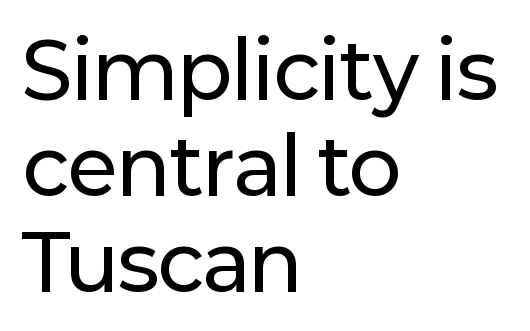
Left-aligned paragraph, ragged on the right. What kind of face is this? One without serifs — a sans. The baseline area is clear. Does the lettering tilt? It doesn't — this is upright. The rendering uses natural spacing where letterforms have individual widths. Default kerning and tracking; the words read as compact shapes.
